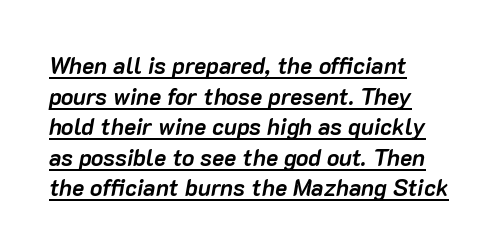
Q: Is the text bold? A: Yes.
Q: Is the text italic (slanted)? A: Yes, it leans right by about 10 degrees.
Q: Is the text underlined? A: Yes.
Q: How is the paragraph aligned? A: Left-aligned.
Q: Is the spacing between letters normal or unusually wide? A: Normal.
Q: Is the spacing between lines tight, normal or loose? A: Normal.
